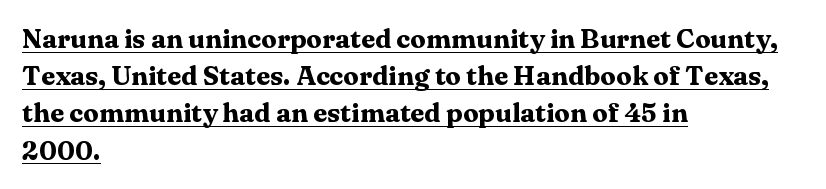
The image shows 26 px bold type, upright; set left-aligned, normal line spacing (1.43x), normal letter spacing, underlined.
